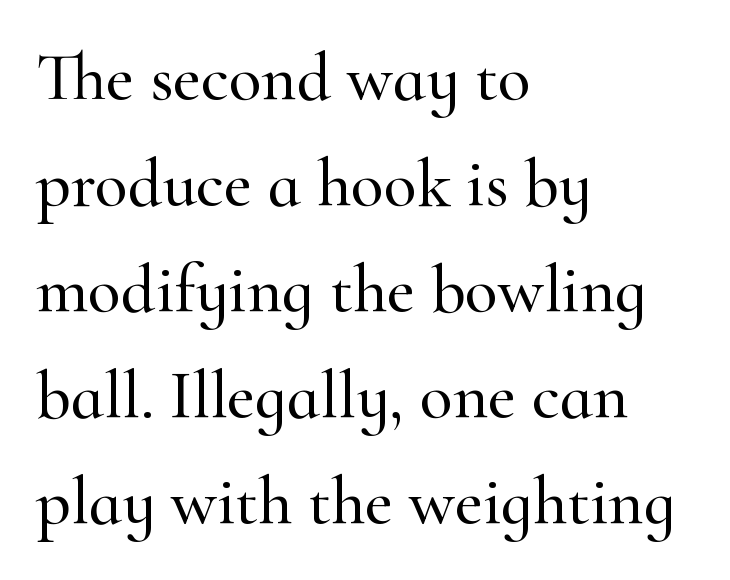
The image shows 68 px serif type, upright; set left-aligned, normal line spacing (1.56x), normal letter spacing, not underlined; high stroke contrast and a small x-height.
